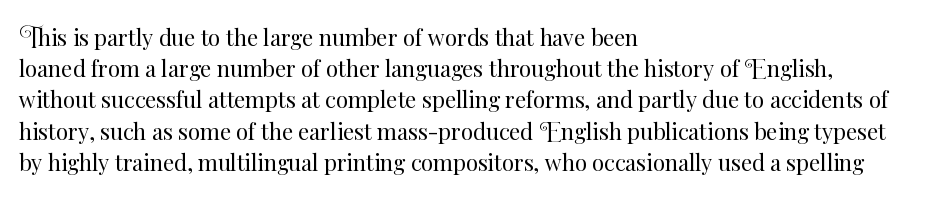
The image shows 22 px text type, upright; set left-aligned, normal line spacing (1.42x), normal letter spacing, not underlined.
